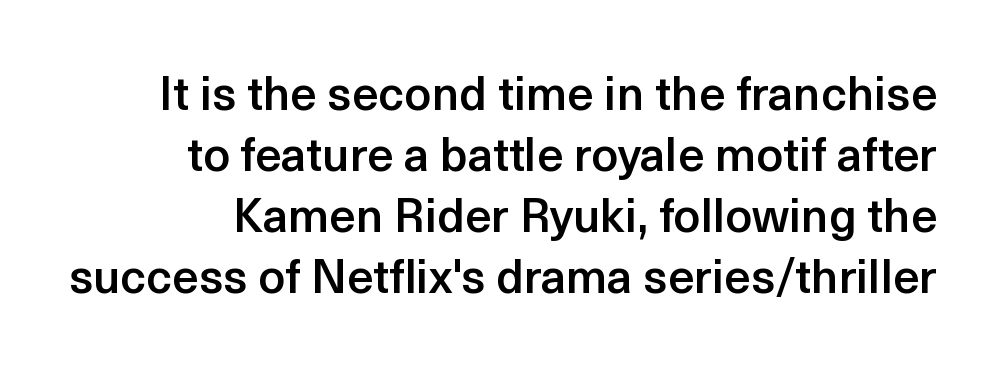
The image shows 47 px semibold sans-serif type, upright; set right-aligned, normal line spacing (1.3x), normal letter spacing, not underlined; a medium x-height.
